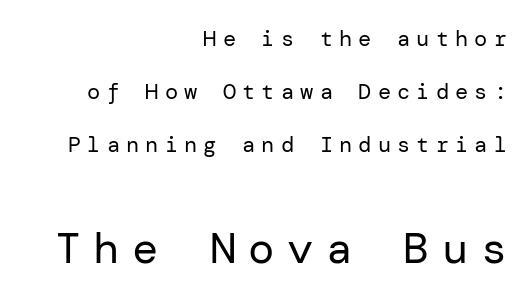
Successive baselines arrive slowly, with a big drop between each. There is plenty of visible air inserted between adjacent glyphs. The font family rendered here belongs to the sans-serif group. The lines in this sample share a right terminus and differ only in where they begin.
